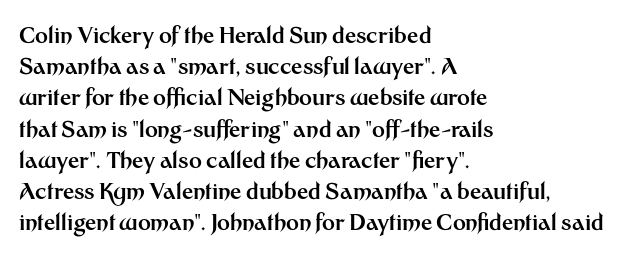
In CSS terms this would be text-align: left. Baseline-to-baseline distance is the conventional proportion of letter height. Notice how the stems are strictly vertical — no italics here. The space beneath each line is pristine and unruled. Spacing between characters is what you'd get straight out of the box. The passage shown is emphatically bold.
